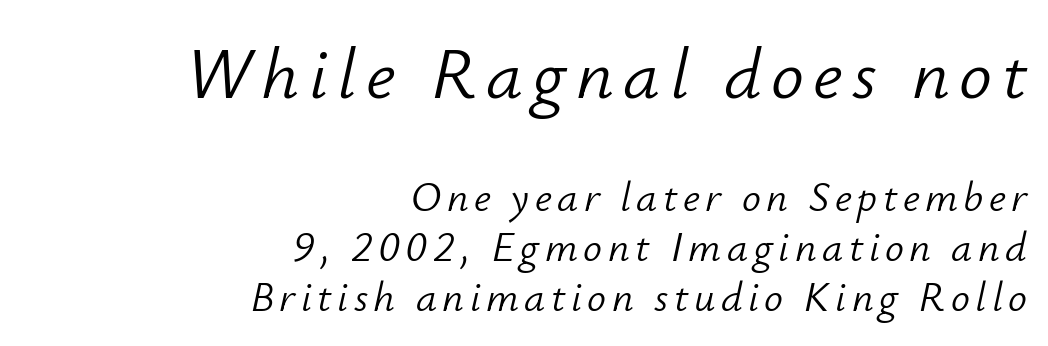
Q: Is the text bold? A: No.
Q: Is the text italic (slanted)? A: Yes, it leans right by about 12 degrees.
Q: Is the text underlined? A: No.
Q: How is the paragraph aligned? A: Right-aligned.
Q: Which block of text is set in a larger size, the first (top) or the second (bottom)? A: The first (top) one.
Q: Width (condensed, normal, or wide)? A: Normal.
Q: Stroke contrast? A: Low.
Q: x-height? A: Small.
Q: Monospaced? A: No.
